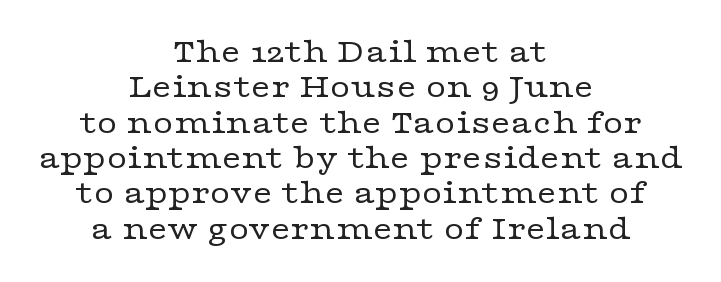
{"serif": "yes", "italic": "no", "bold": "no", "weight": "regular", "width": "wide", "stroke_contrast": "low", "x_height": "medium", "monospaced": "no", "underline": "no", "align": "center", "line_spacing": "tight", "line_spacing_ratio": 1.01, "letter_spacing": "normal", "letter_spacing_em": 0.0, "glyph_px": 35}
